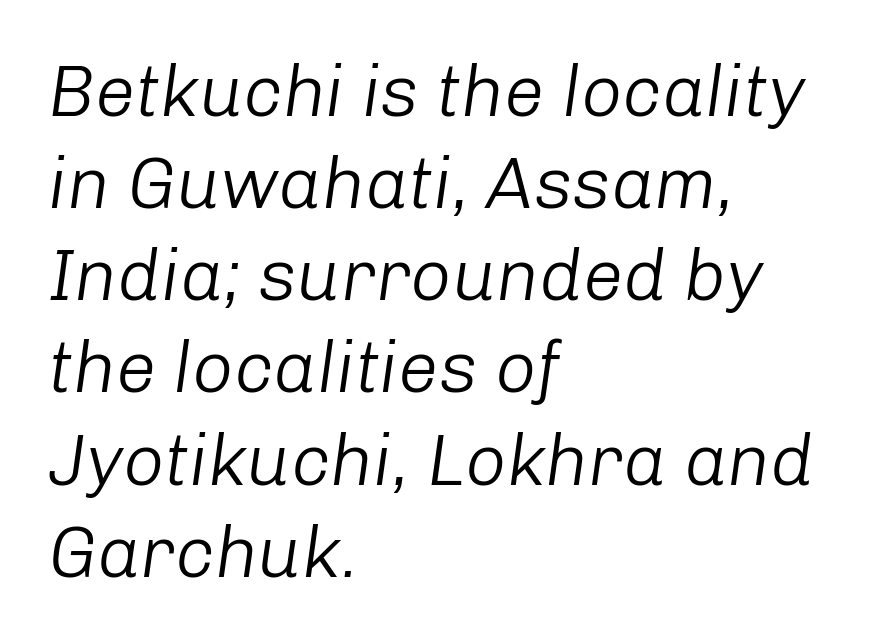
{"italic": "yes", "lean": "right", "slant_degrees": 8, "bold": "no", "weight": "light", "width": "normal", "stroke_contrast": "low", "x_height": "medium", "monospaced": "no", "underline": "no", "align": "left", "line_spacing": "normal", "line_spacing_ratio": 1.28, "letter_spacing": "normal", "letter_spacing_em": 0.0, "glyph_px": 72}
